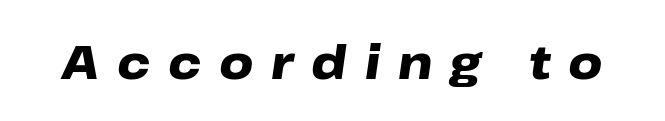
The image shows 47 px heavy, wide type, italic (leaning right); set unusually wide letter spacing (+0.38 em), not underlined; low stroke contrast and a medium x-height.
